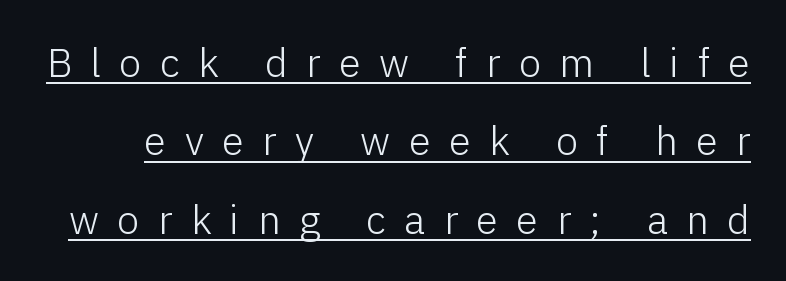
The image shows 40 px light sans-serif type, upright; set loose line spacing (1.96x), unusually wide letter spacing (+0.46 em), underlined; low stroke contrast and a medium x-height.
